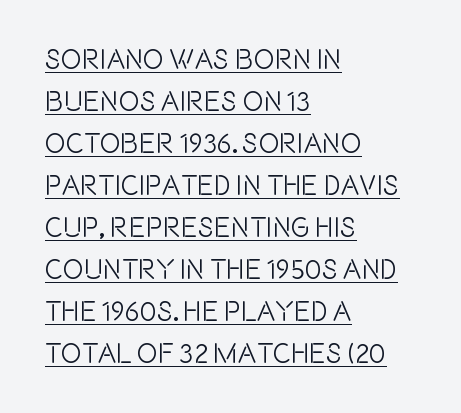
Q: Is the text italic (slanted)? A: No, it is upright.
Q: Is the typeface a serif or a sans-serif typeface? A: Sans-serif.
Q: Is the text underlined? A: Yes.
Q: How is the paragraph aligned? A: Left-aligned.
Q: Is the spacing between letters normal or unusually wide? A: Normal.
Q: Is the spacing between lines tight, normal or loose? A: Normal.
Q: Width (condensed, normal, or wide)? A: Condensed.
Q: x-height? A: Large.
Q: Monospaced? A: No.
